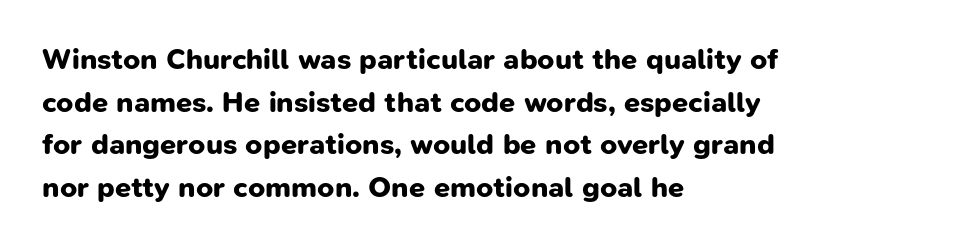
The typesetting leans heavy: a genuine bold. The letterforms sit shoulder to shoulder at normal distance. This block has exactly the height ordinary leading produces. Spacing verdict: proportional, widths tailored to each character.
